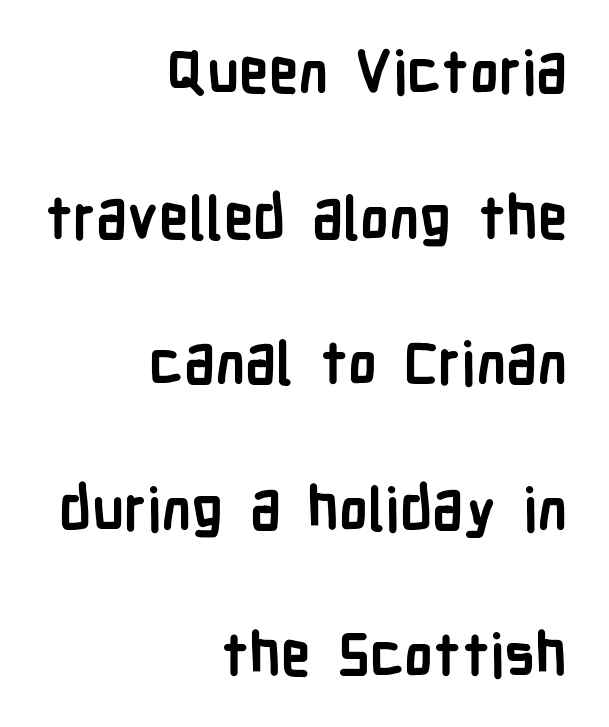
Q: Is the text bold? A: Yes.
Q: Is the text italic (slanted)? A: No, it is upright.
Q: Is the typeface a serif or a sans-serif typeface? A: Sans-serif.
Q: Is the text underlined? A: No.
Q: How is the paragraph aligned? A: Right-aligned.
Q: Is the spacing between letters normal or unusually wide? A: Normal.
Q: Is the spacing between lines tight, normal or loose? A: Loose.
Q: Width (condensed, normal, or wide)? A: Condensed.
Q: Stroke contrast? A: Low.
Q: x-height? A: Medium.
Q: Monospaced? A: No.
